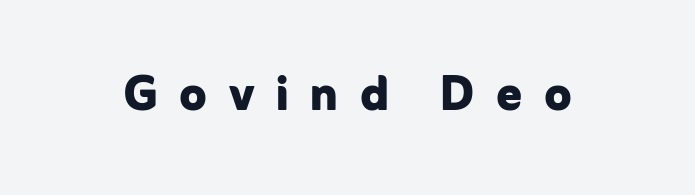
The image shows 62 px bold sans-serif type, upright; set unusually wide letter spacing (+0.35 em), not underlined; low stroke contrast and a medium x-height.
